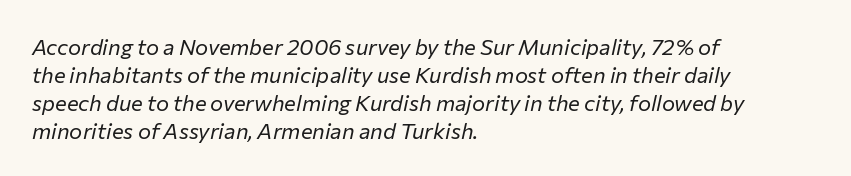
{"italic": "yes", "lean": "right", "slant_degrees": 12, "bold": "no", "underline": "no", "align": "left", "line_spacing": "normal", "line_spacing_ratio": 1.27, "letter_spacing": "normal", "letter_spacing_em": 0.0, "glyph_px": 22}
